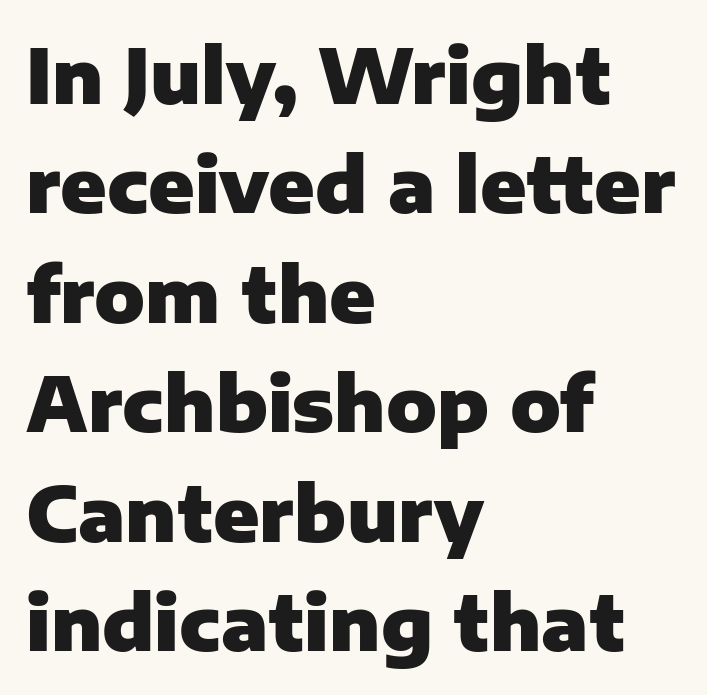
{"serif": "no", "italic": "no", "bold": "yes", "weight": "heavy", "width": "normal", "stroke_contrast": "low", "x_height": "medium", "monospaced": "no", "underline": "no", "align": "left", "line_spacing": "normal", "line_spacing_ratio": 1.46, "letter_spacing": "normal", "letter_spacing_em": 0.0, "glyph_px": 75}
